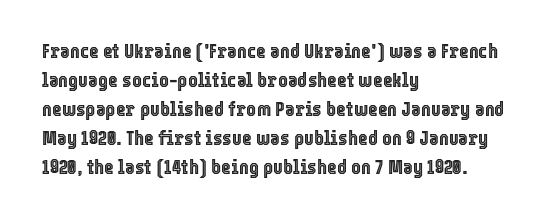
The image shows 21 px text type, upright; set left-aligned, normal line spacing (1.38x), normal letter spacing, not underlined.
